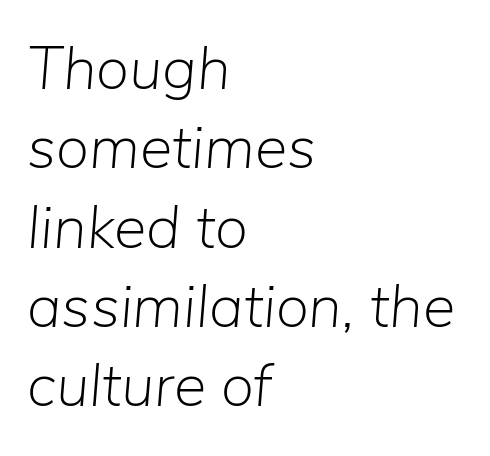
Think of a printed novel: that variable character pitch is what you see here. Only glyphs here, with clear space below each row. Compared with typical paragraphs, the rows here are spaced about the same. Looking at the ascenders, they clearly lean. Short and long lines alike share a common starting point at left. A light-to-regular cut is what we see here.
